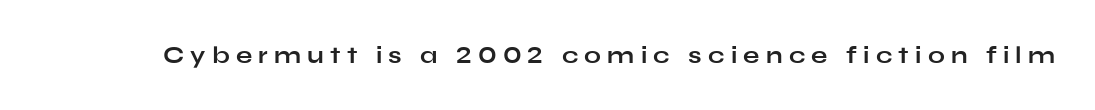
The image shows 24 px bold type, upright; set unusually wide letter spacing (+0.26 em), not underlined.
